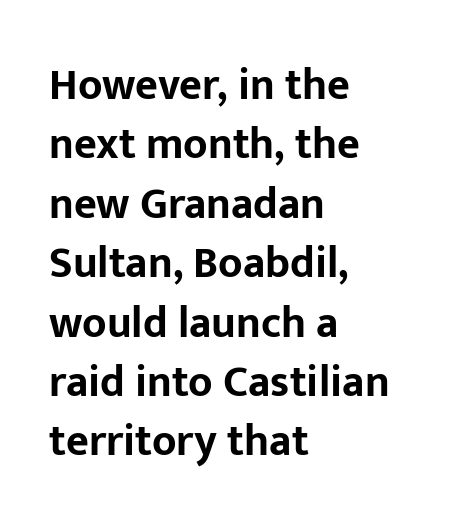
Q: Is the text bold? A: Yes.
Q: Is the text italic (slanted)? A: No, it is upright.
Q: Is the typeface a serif or a sans-serif typeface? A: Sans-serif.
Q: Is the text underlined? A: No.
Q: How is the paragraph aligned? A: Left-aligned.
Q: Is the spacing between letters normal or unusually wide? A: Normal.
Q: Is the spacing between lines tight, normal or loose? A: Normal.
Q: Width (condensed, normal, or wide)? A: Normal.
Q: Stroke contrast? A: Low.
Q: x-height? A: Medium.
Q: Monospaced? A: No.
